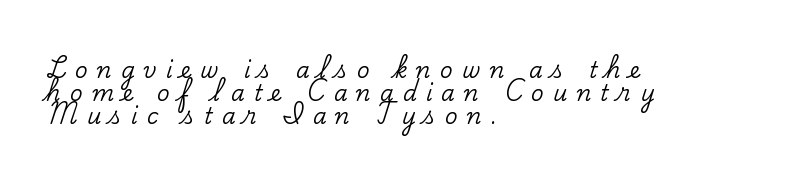
Q: Is the text italic (slanted)? A: Yes.
Q: Is the text underlined? A: No.
Q: How is the paragraph aligned? A: Left-aligned.
Q: Is the spacing between letters normal or unusually wide? A: Unusually wide.
Q: Is the spacing between lines tight, normal or loose? A: Tight.
